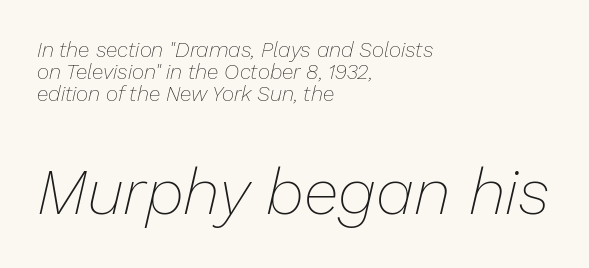
Q: Is the text bold? A: No.
Q: Is the text italic (slanted)? A: Yes, it leans right by about 13 degrees.
Q: Is the text underlined? A: No.
Q: How is the paragraph aligned? A: Left-aligned.
Q: Is the spacing between letters normal or unusually wide? A: Normal.
Q: Is the spacing between lines tight, normal or loose? A: Tight.
Q: Which block of text is set in a larger size, the first (top) or the second (bottom)? A: The second (bottom) one.
Q: Width (condensed, normal, or wide)? A: Normal.
Q: Stroke contrast? A: Low.
Q: x-height? A: Medium.
Q: Monospaced? A: No.
